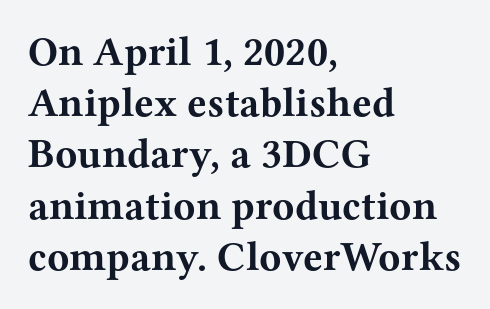
Q: Is the text bold? A: Yes.
Q: Is the text italic (slanted)? A: No, it is upright.
Q: Is the typeface a serif or a sans-serif typeface? A: Serif.
Q: Is the text underlined? A: No.
Q: How is the paragraph aligned? A: Left-aligned.
Q: Is the spacing between letters normal or unusually wide? A: Normal.
Q: Is the spacing between lines tight, normal or loose? A: Normal.
Q: Width (condensed, normal, or wide)? A: Wide.
Q: Stroke contrast? A: Medium.
Q: x-height? A: Medium.
Q: Monospaced? A: No.
